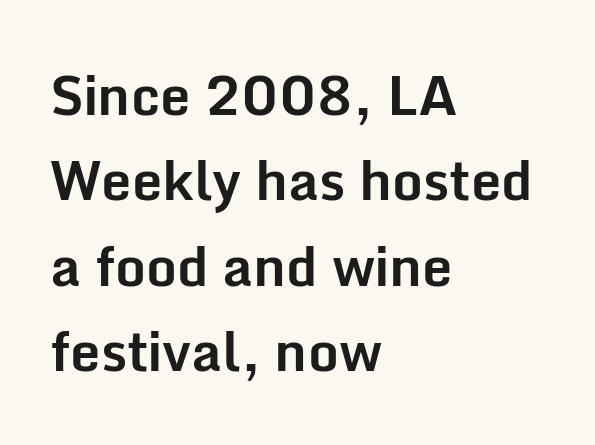
Typeset ragged right — the left edge is the straight one. Students, observe: this is what conventionally led text looks like. In terms of letterform style, serifs are entirely absent. You could not count columns in this text — the font is proportionally spaced. Unmarked baselines from the first word to the last.
